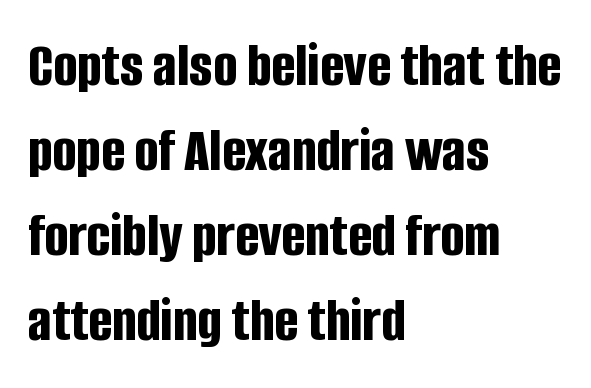
{"serif": "no", "italic": "no", "bold": "yes", "weight": "bold", "width": "condensed", "stroke_contrast": "low", "x_height": "large", "monospaced": "no", "underline": "no", "align": "left", "line_spacing": "normal", "line_spacing_ratio": 1.35, "letter_spacing": "normal", "letter_spacing_em": 0.0, "glyph_px": 63}
